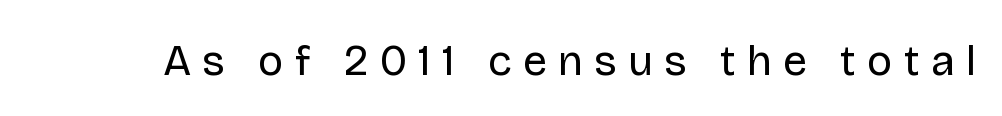
The image shows 43 px regular-weight sans-serif type, upright; set unusually wide letter spacing (+0.26 em), not underlined; low stroke contrast and a large x-height.
